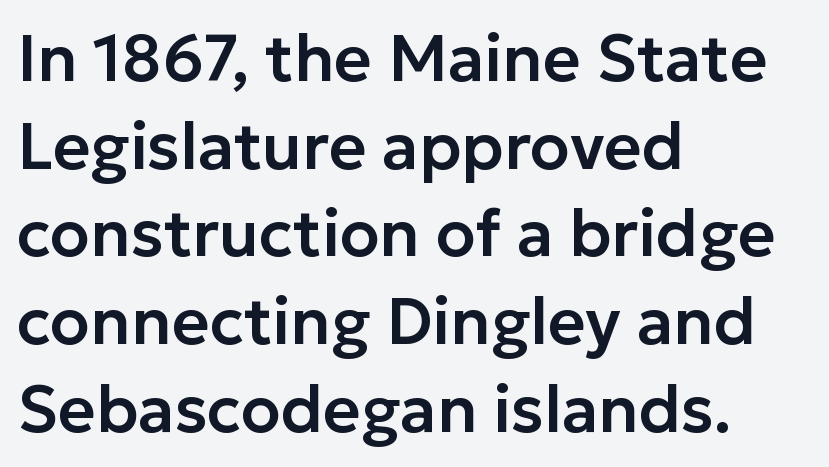
{"serif": "no", "italic": "no", "width": "normal", "stroke_contrast": "low", "x_height": "medium", "monospaced": "no", "underline": "no", "align": "left", "line_spacing": "normal", "line_spacing_ratio": 1.35, "letter_spacing": "normal", "letter_spacing_em": 0.0, "glyph_px": 65}
